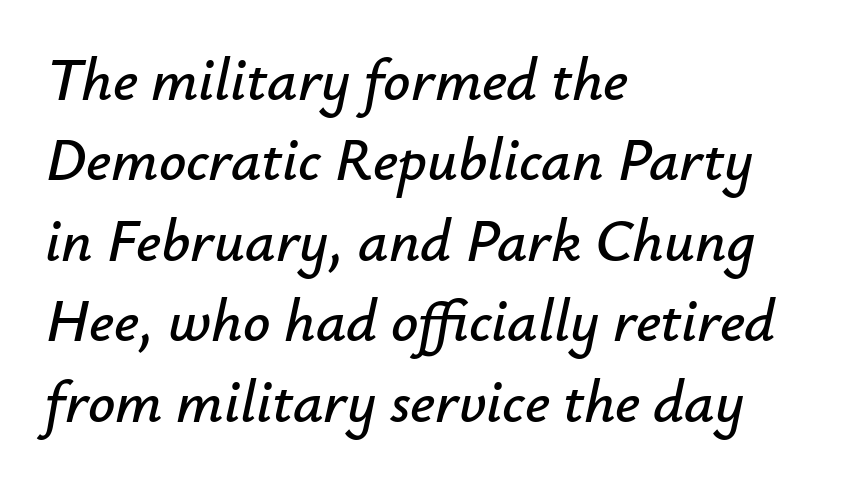
This rendering features lettering with no underline. A typesetter would mark this as italic. The text block is weighted toward the left margin, trailing off unevenly rightward. A typesetter would call this zero additional tracking. Spacing verdict: proportional, widths tailored to each character. The rendering uses a moderate line-height, typical for paragraphs.
